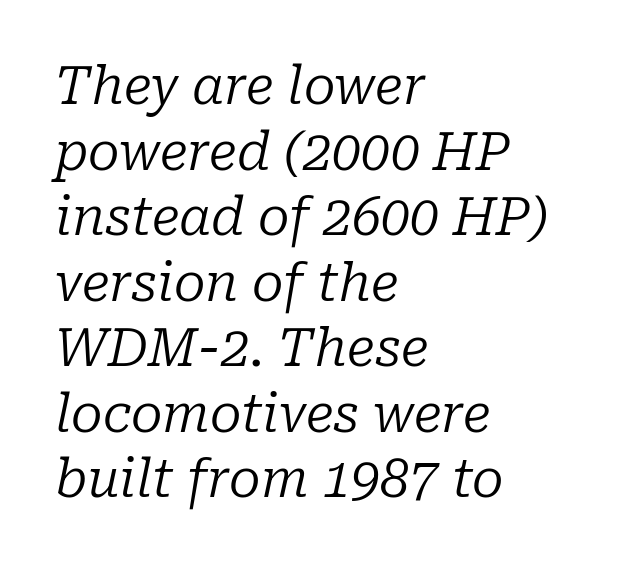
Q: Is the text bold? A: No.
Q: Is the text italic (slanted)? A: Yes, it leans right by about 10 degrees.
Q: Is the typeface a serif or a sans-serif typeface? A: Serif.
Q: Is the text underlined? A: No.
Q: How is the paragraph aligned? A: Left-aligned.
Q: Is the spacing between letters normal or unusually wide? A: Normal.
Q: Is the spacing between lines tight, normal or loose? A: Normal.
Q: Width (condensed, normal, or wide)? A: Normal.
Q: Stroke contrast? A: Low.
Q: x-height? A: Medium.
Q: Monospaced? A: No.
